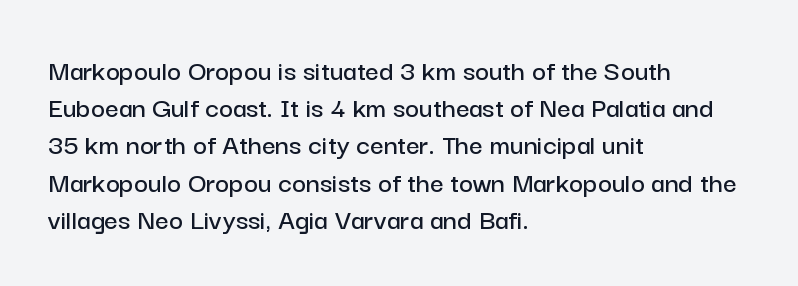
Q: Is the text italic (slanted)? A: No, it is upright.
Q: Is the typeface a serif or a sans-serif typeface? A: Sans-serif.
Q: Is the text underlined? A: No.
Q: How is the paragraph aligned? A: Left-aligned.
Q: Is the spacing between letters normal or unusually wide? A: Normal.
Q: Width (condensed, normal, or wide)? A: Normal.
Q: Stroke contrast? A: Low.
Q: x-height? A: Medium.
Q: Monospaced? A: No.
